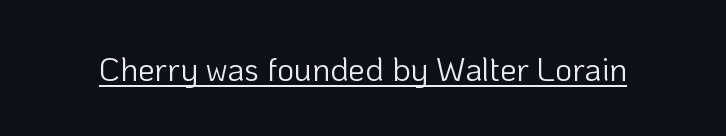
The image shows 33 px light sans-serif type, upright; set normal letter spacing, underlined; low stroke contrast and a medium x-height.
